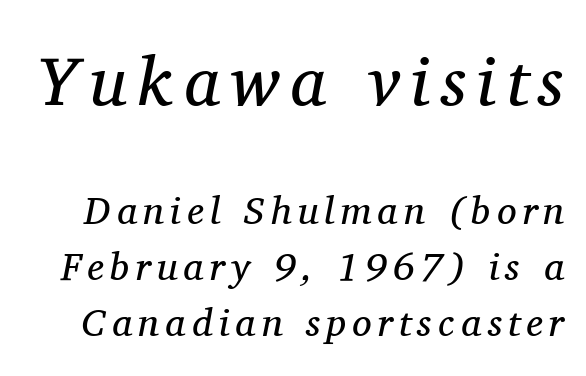
Q: Is the text bold? A: No.
Q: Is the text italic (slanted)? A: Yes, it leans right by about 11 degrees.
Q: Is the typeface a serif or a sans-serif typeface? A: Serif.
Q: Is the text underlined? A: No.
Q: Is the spacing between lines tight, normal or loose? A: Normal.
Q: Which block of text is set in a larger size, the first (top) or the second (bottom)? A: The first (top) one.
Q: Width (condensed, normal, or wide)? A: Normal.
Q: Stroke contrast? A: Medium.
Q: x-height? A: Medium.
Q: Monospaced? A: No.
